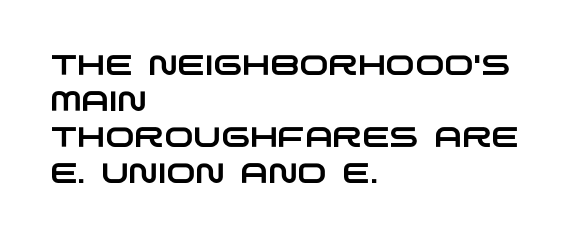
The rendering shows plain stroke endings on the letterforms — a sans-serif design. The designer left line spacing at the default. A typesetter would call this proportional, since set widths differ per character. Teacher's note: observe the even left margin — that is flush-left alignment.
